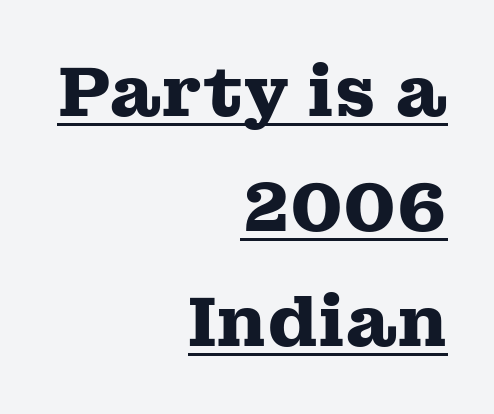
The image shows 70 px heavy, wide serif type, upright; set right-aligned, normal line spacing (1.64x), normal letter spacing, underlined; medium stroke contrast and a medium x-height.
